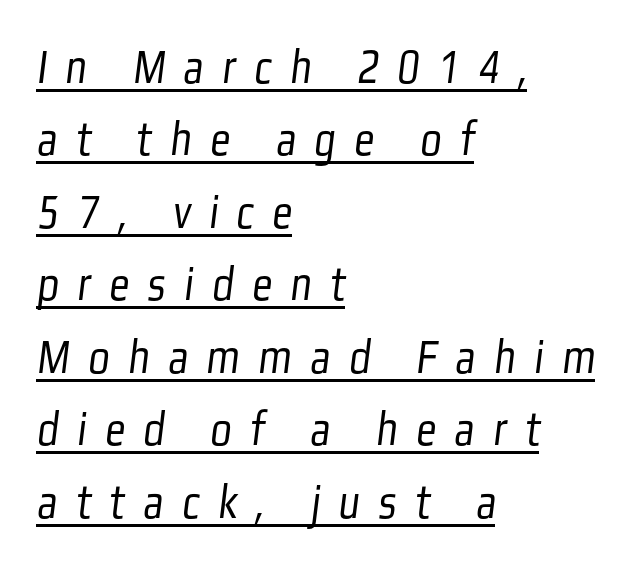
{"serif": "no", "bold": "no", "weight": "light", "width": "condensed", "stroke_contrast": "low", "x_height": "medium", "monospaced": "no", "underline": "yes", "align": "left", "line_spacing": "normal", "line_spacing_ratio": 1.45, "letter_spacing": "wide", "letter_spacing_em": 0.37, "glyph_px": 50}
